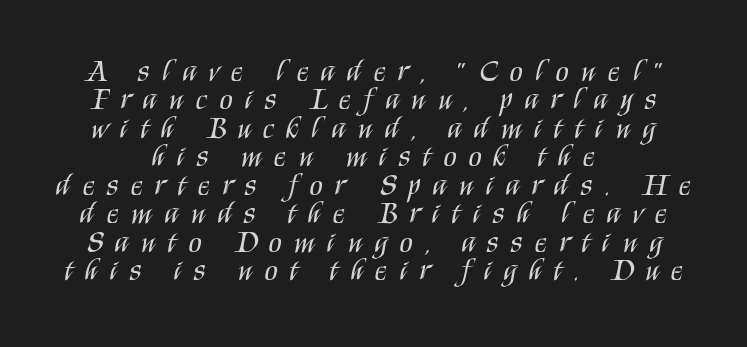
Q: Is the text bold? A: No.
Q: Is the text italic (slanted)? A: Yes.
Q: Is the typeface a serif or a sans-serif typeface? A: Sans-serif.
Q: Is the text underlined? A: No.
Q: How is the paragraph aligned? A: Centered.
Q: Is the spacing between letters normal or unusually wide? A: Unusually wide.
Q: Is the spacing between lines tight, normal or loose? A: Tight.
Q: Width (condensed, normal, or wide)? A: Condensed.
Q: Stroke contrast? A: Medium.
Q: x-height? A: Large.
Q: Monospaced? A: No.
